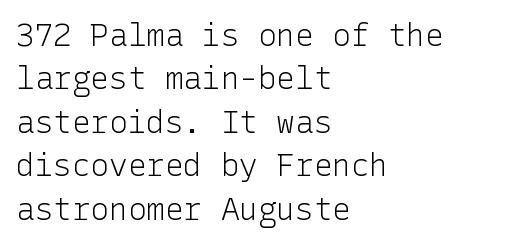
Unlike a traditional serif, this face leaves its strokes unadorned. These lines stack with their left ends in a neat column. Baseline-to-baseline distance is the conventional proportion of letter height. The gaps between neighbouring characters are ordinary and unremarkable. Tall strokes in this sample are plumb rather than angled.
